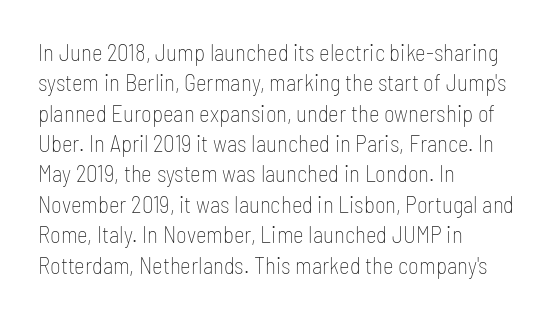
The space directly below the letters is spotless. Caption: standard tracking, unaltered. Vertically, the passage feels balanced, rows spaced as you'd expect. Does the lettering tilt? It doesn't — this is upright.
